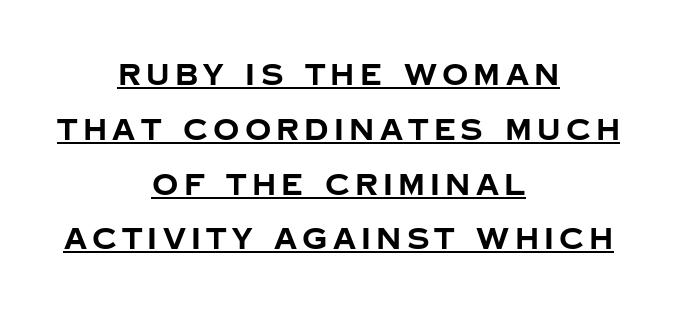
{"serif": "no", "italic": "no", "bold": "yes", "weight": "bold", "width": "normal", "stroke_contrast": "low", "x_height": "large", "monospaced": "no", "underline": "yes", "align": "center", "line_spacing_ratio": 1.89, "glyph_px": 29}
